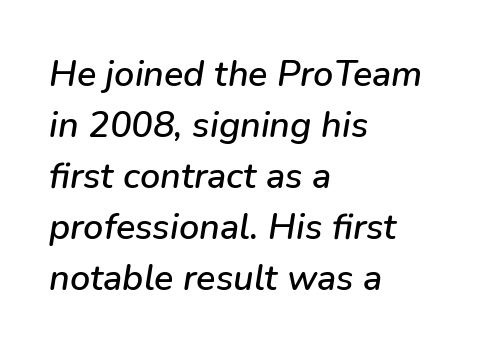
Q: Is the text italic (slanted)? A: Yes, it leans right by about 9 degrees.
Q: Is the text underlined? A: No.
Q: How is the paragraph aligned? A: Left-aligned.
Q: Is the spacing between letters normal or unusually wide? A: Normal.
Q: Is the spacing between lines tight, normal or loose? A: Normal.
Q: Width (condensed, normal, or wide)? A: Normal.
Q: Stroke contrast? A: Low.
Q: x-height? A: Medium.
Q: Monospaced? A: No.
